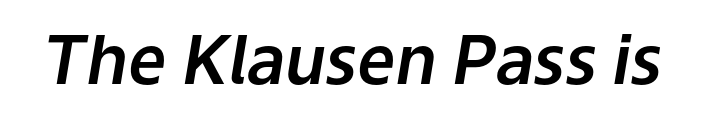
Looks like regular typesetting: each glyph gets only the width it needs. The type is set solid horizontally, with unmodified tracking. Just letters on the line, the space beneath them empty. Characters are canted at an angle relative to the baseline's perpendicular.
